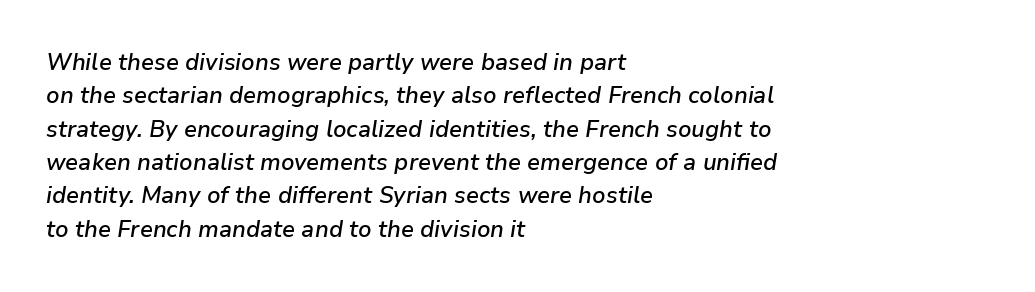
{"italic": "yes", "lean": "right", "slant_degrees": 9, "bold": "semi", "underline": "no", "align": "left", "line_spacing": "normal", "line_spacing_ratio": 1.45, "letter_spacing": "normal", "letter_spacing_em": 0.0, "glyph_px": 23}
